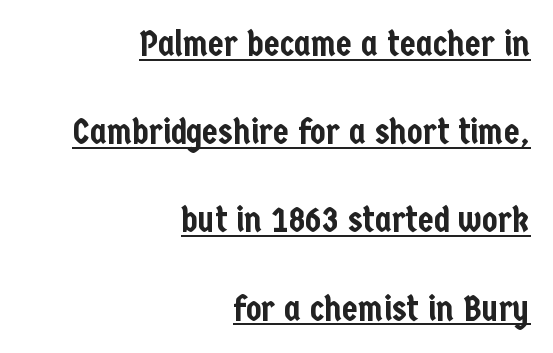
Q: Is the text italic (slanted)? A: No, it is upright.
Q: Is the typeface a serif or a sans-serif typeface? A: Sans-serif.
Q: Is the text underlined? A: Yes.
Q: How is the paragraph aligned? A: Right-aligned.
Q: Is the spacing between letters normal or unusually wide? A: Normal.
Q: Is the spacing between lines tight, normal or loose? A: Loose.
Q: Width (condensed, normal, or wide)? A: Condensed.
Q: Stroke contrast? A: Low.
Q: x-height? A: Medium.
Q: Monospaced? A: No.
